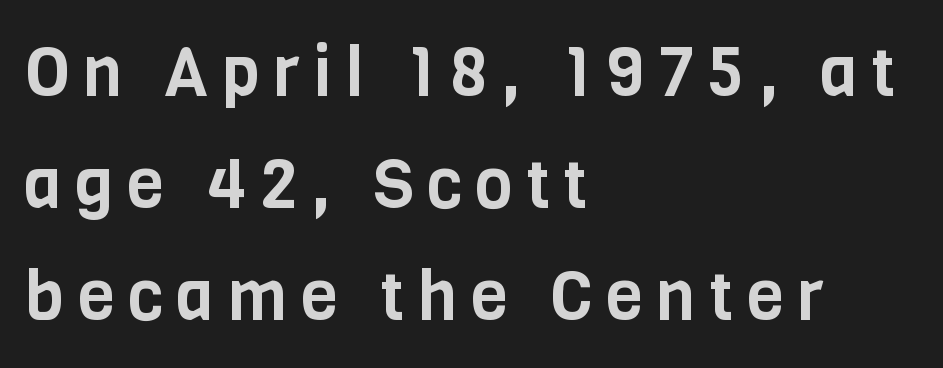
The image shows 69 px condensed sans-serif type, upright; set left-aligned, normal line spacing (1.62x), not underlined; low stroke contrast and a large x-height.
